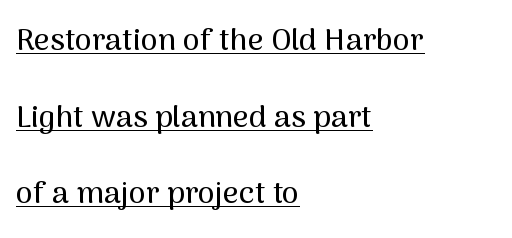
The image shows 31 px sans-serif type, upright; set left-aligned, loose line spacing (2.47x), normal letter spacing, underlined; medium stroke contrast and a medium x-height.
